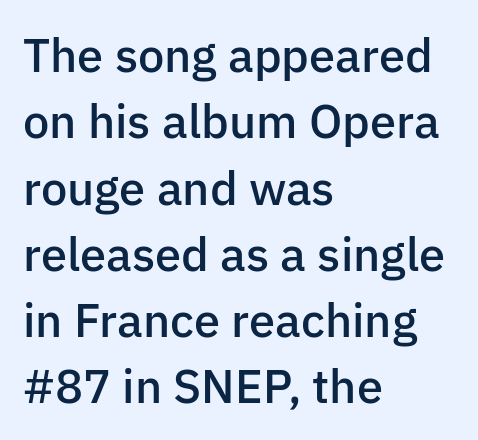
The image shows 47 px semibold sans-serif type, upright; set left-aligned, normal line spacing (1.41x), normal letter spacing, not underlined; low stroke contrast and a medium x-height.
